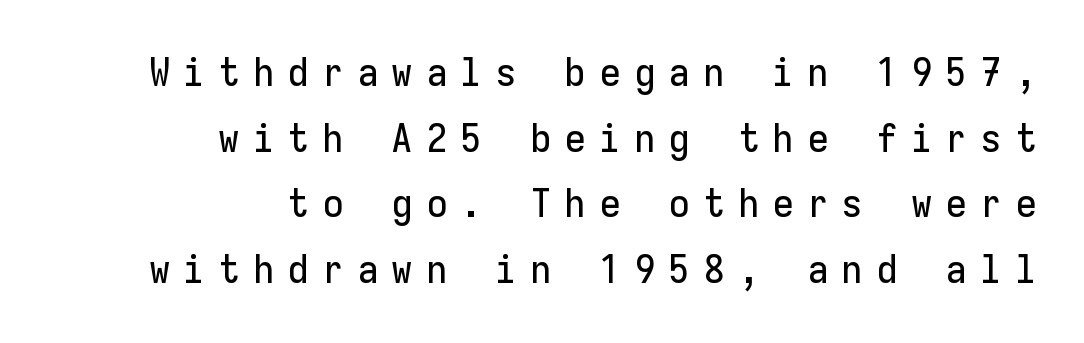
Q: Is the text italic (slanted)? A: No, it is upright.
Q: Is the typeface a serif or a sans-serif typeface? A: Sans-serif.
Q: Is the text underlined? A: No.
Q: How is the paragraph aligned? A: Right-aligned.
Q: Is the spacing between letters normal or unusually wide? A: Unusually wide.
Q: Is the spacing between lines tight, normal or loose? A: Normal.
Q: Width (condensed, normal, or wide)? A: Normal.
Q: Stroke contrast? A: Low.
Q: x-height? A: Medium.
Q: Monospaced? A: Yes.
